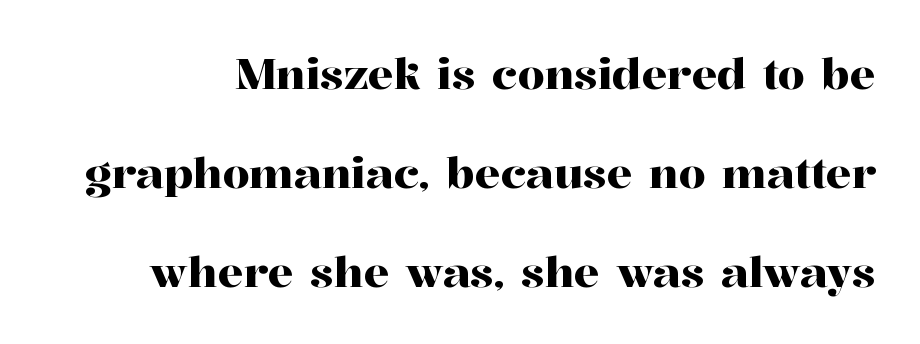
Proportional: the letters do not fall into vertical columns. Anything drawn beneath the words? Only blank space. A typesetter would call this zero additional tracking. A great deal of white space separates one row of letters from the next. The typeface chosen for these lines features serifs. Designer's note — italics off, roman on.
